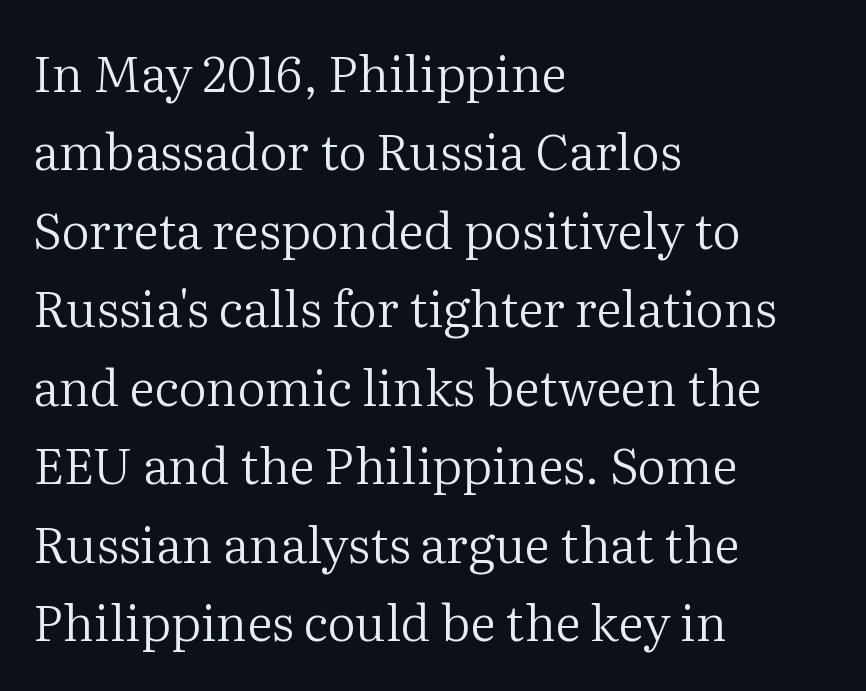
{"serif": "yes", "italic": "no", "bold": "no", "weight": "regular", "width": "normal", "stroke_contrast": "medium", "x_height": "medium", "monospaced": "no", "underline": "no", "align": "left", "line_spacing": "normal", "line_spacing_ratio": 1.57, "letter_spacing": "normal", "letter_spacing_em": 0.0, "glyph_px": 50}
